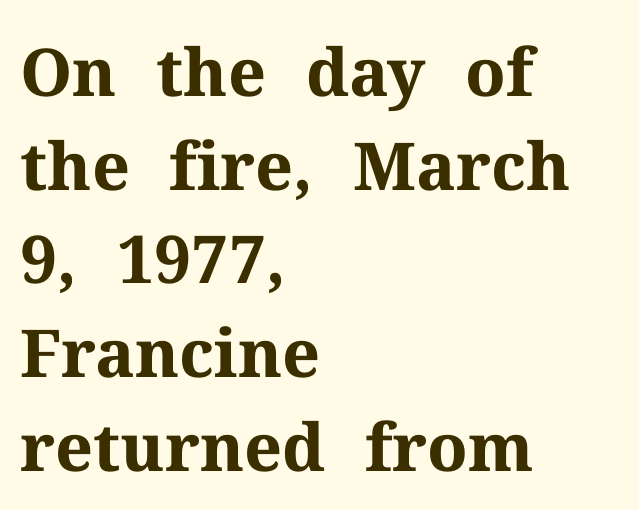
{"serif": "yes", "italic": "no", "bold": "yes", "weight": "bold", "width": "normal", "stroke_contrast": "medium", "x_height": "medium", "monospaced": "no", "underline": "no", "align": "left", "line_spacing": "normal", "line_spacing_ratio": 1.42, "letter_spacing": "normal", "letter_spacing_em": 0.0, "glyph_px": 66}
